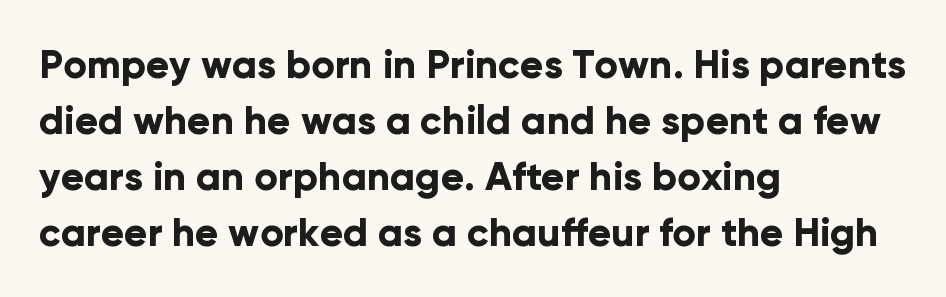
Q: Is the text bold? A: Yes.
Q: Is the text italic (slanted)? A: No, it is upright.
Q: Is the typeface a serif or a sans-serif typeface? A: Sans-serif.
Q: Is the text underlined? A: No.
Q: How is the paragraph aligned? A: Left-aligned.
Q: Is the spacing between letters normal or unusually wide? A: Normal.
Q: Is the spacing between lines tight, normal or loose? A: Normal.
Q: Width (condensed, normal, or wide)? A: Normal.
Q: Stroke contrast? A: Low.
Q: x-height? A: Medium.
Q: Monospaced? A: No.
